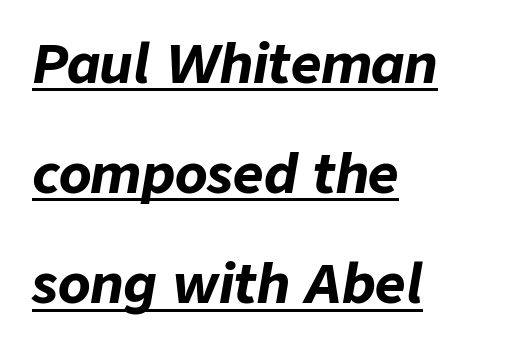
Q: Is the text bold? A: Yes.
Q: Is the text italic (slanted)? A: Yes, it leans right by about 9 degrees.
Q: Is the text underlined? A: Yes.
Q: How is the paragraph aligned? A: Left-aligned.
Q: Is the spacing between letters normal or unusually wide? A: Normal.
Q: Is the spacing between lines tight, normal or loose? A: Loose.
Q: Width (condensed, normal, or wide)? A: Normal.
Q: Stroke contrast? A: Low.
Q: x-height? A: Medium.
Q: Monospaced? A: No.
